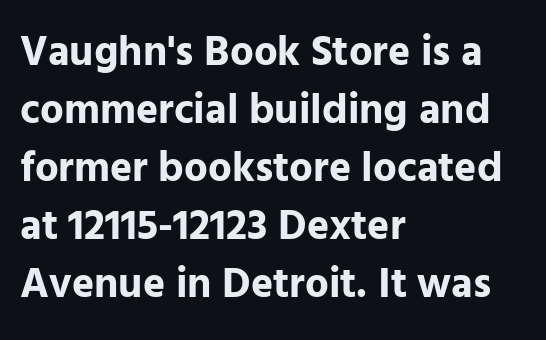
The strip under each line holds only bare page. Is there much room between lines? A standard amount, neither cramped nor airy. The specimen reads as upright at a glance. Caption: standard tracking, unaltered. Compared with a centered layout, this one pins lines to the left instead. The strokes are fattened all the way to bold.
